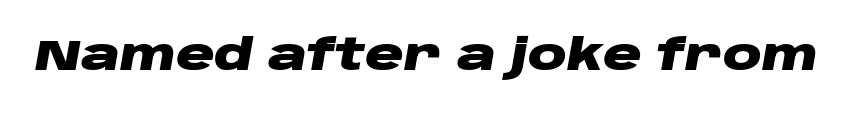
{"italic": "yes", "lean": "right", "slant_degrees": 10, "bold": "yes", "weight": "heavy", "width": "wide", "stroke_contrast": "low", "x_height": "large", "monospaced": "no", "underline": "no", "letter_spacing": "normal", "letter_spacing_em": 0.0, "glyph_px": 43}
